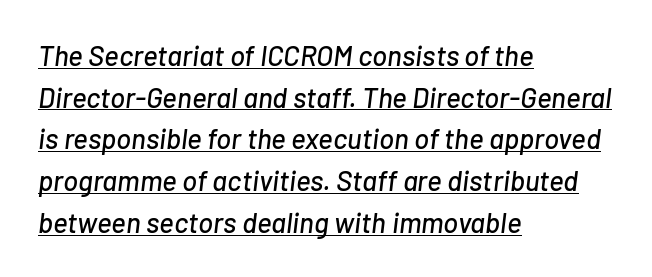
The designer left line spacing at the default. Reading down the block, your eye returns to a fixed left position each line. You could call the tracking neutral — neither tight nor loose. If you drew a line through each stem, it would be angled.
